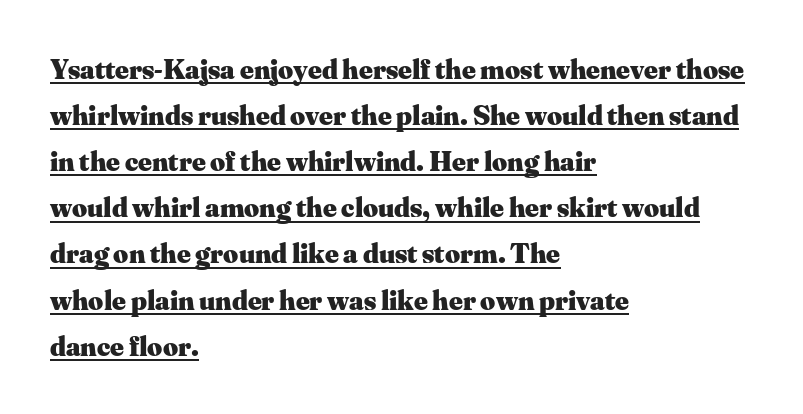
Q: Is the text bold? A: Yes.
Q: Is the text italic (slanted)? A: No, it is upright.
Q: Is the typeface a serif or a sans-serif typeface? A: Serif.
Q: Is the text underlined? A: Yes.
Q: How is the paragraph aligned? A: Left-aligned.
Q: Is the spacing between letters normal or unusually wide? A: Normal.
Q: Is the spacing between lines tight, normal or loose? A: Normal.
Q: Width (condensed, normal, or wide)? A: Normal.
Q: Stroke contrast? A: Medium.
Q: x-height? A: Small.
Q: Monospaced? A: No.
